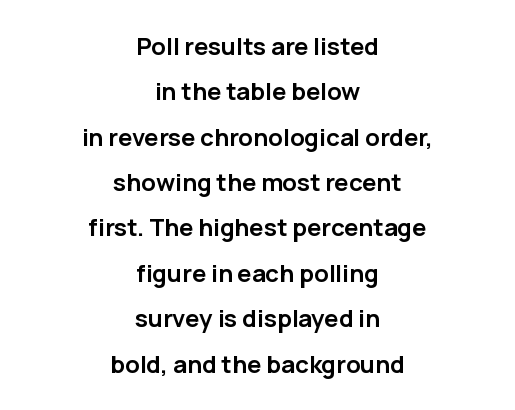
{"italic": "no", "bold": "yes", "underline": "no", "align": "center", "line_spacing_ratio": 1.89, "letter_spacing": "normal", "letter_spacing_em": 0.0, "glyph_px": 24}
